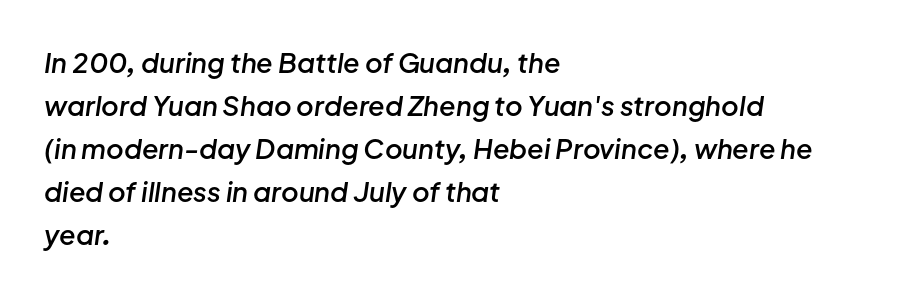
Q: Is the text bold? A: Semi-bold.
Q: Is the text italic (slanted)? A: Yes, it leans right by about 8 degrees.
Q: Is the text underlined? A: No.
Q: How is the paragraph aligned? A: Left-aligned.
Q: Is the spacing between letters normal or unusually wide? A: Normal.
Q: Is the spacing between lines tight, normal or loose? A: Normal.
